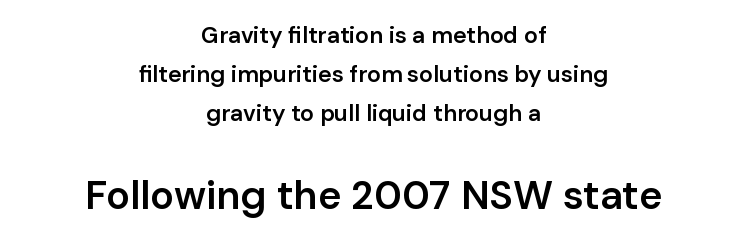
{"serif": "no", "italic": "no", "bold": "semi", "weight": "semibold", "width": "normal", "stroke_contrast": "low", "x_height": "medium", "monospaced": "no", "underline": "no", "align": "center", "line_spacing": "normal", "line_spacing_ratio": 1.7, "letter_spacing": "normal", "letter_spacing_em": 0.0, "larger_block": "second", "size_ratio": 1.74, "glyph_px": 40}
